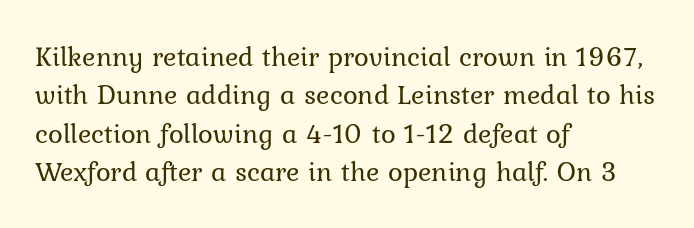
The image shows 28 px regular-weight serif type, upright; set left-aligned, normal line spacing (1.37x), normal letter spacing, not underlined; low stroke contrast and a medium x-height.
